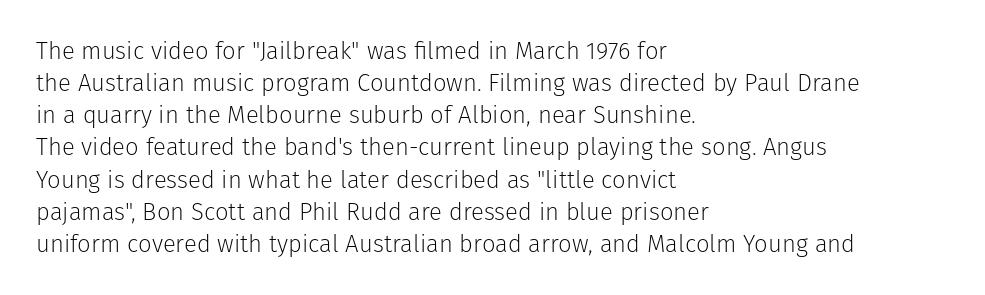
The strip under each line holds only bare page. You could call the tracking neutral — neither tight nor loose. Where is the straight margin? On the left. Upright lettering throughout. The weight tops out at a normal text grade.
